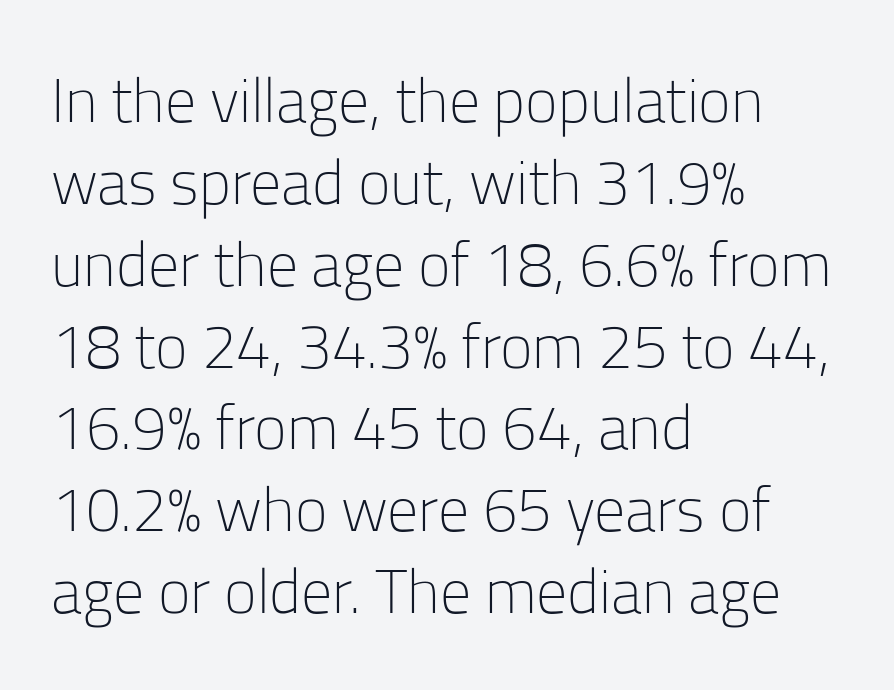
Q: Is the text bold? A: No.
Q: Is the text italic (slanted)? A: No, it is upright.
Q: Is the typeface a serif or a sans-serif typeface? A: Sans-serif.
Q: Is the text underlined? A: No.
Q: How is the paragraph aligned? A: Left-aligned.
Q: Is the spacing between letters normal or unusually wide? A: Normal.
Q: Is the spacing between lines tight, normal or loose? A: Normal.
Q: Width (condensed, normal, or wide)? A: Normal.
Q: Stroke contrast? A: Low.
Q: x-height? A: Medium.
Q: Monospaced? A: No.
